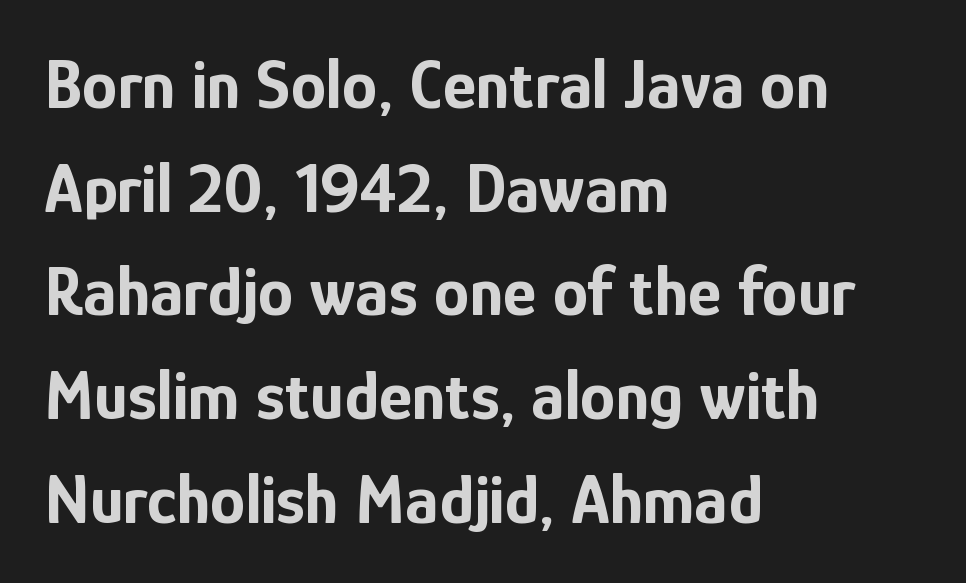
The image shows 71 px bold, condensed sans-serif type, upright; set left-aligned, normal line spacing (1.46x), normal letter spacing, not underlined; low stroke contrast and a medium x-height.
